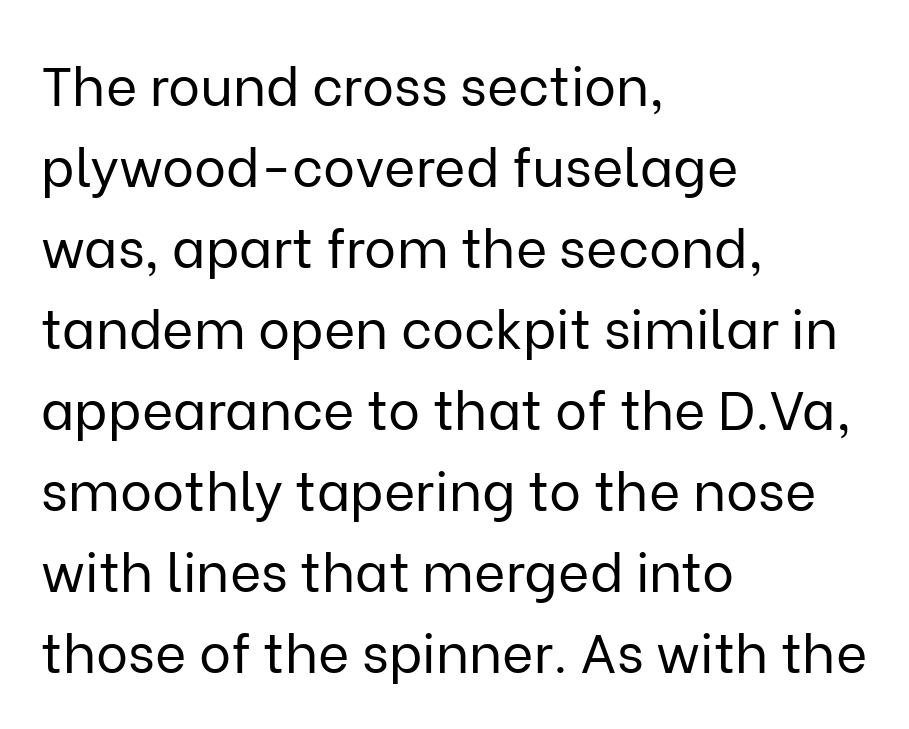
The image shows 54 px regular-weight sans-serif type, upright; set left-aligned, normal line spacing (1.5x), normal letter spacing, not underlined; low stroke contrast and a medium x-height.
